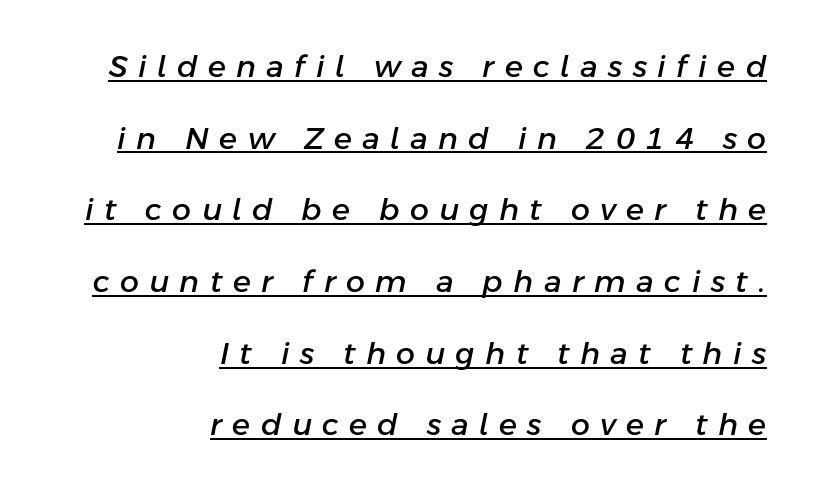
The image shows 30 px text type, italic (leaning right); set right-aligned, loose line spacing (2.39x), unusually wide letter spacing (+0.35 em), underlined; low stroke contrast and a medium x-height.
